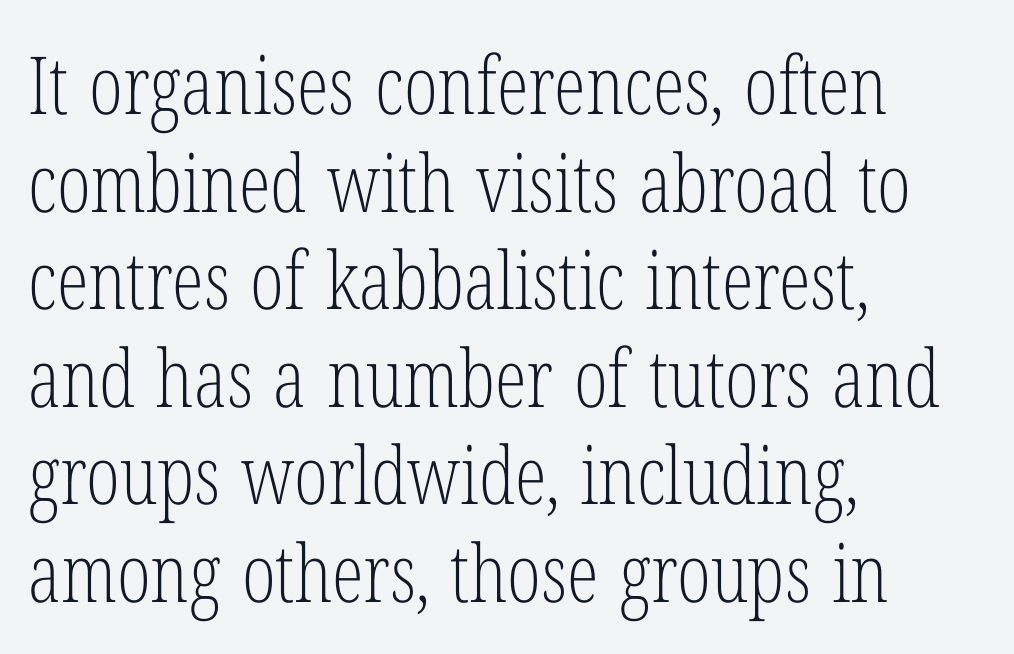
The image shows 80 px light, condensed serif type, upright; set left-aligned, line spacing 1.22x, normal letter spacing, not underlined; low stroke contrast and a medium x-height.
